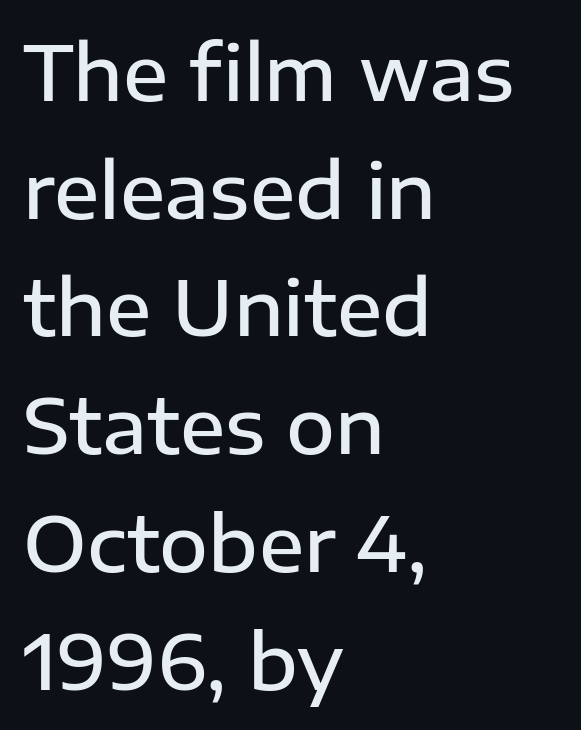
{"serif": "no", "italic": "no", "bold": "semi", "weight": "semibold", "width": "normal", "stroke_contrast": "low", "x_height": "medium", "monospaced": "no", "underline": "no", "align": "left", "line_spacing": "normal", "line_spacing_ratio": 1.57, "letter_spacing": "normal", "letter_spacing_em": 0.0, "glyph_px": 75}
